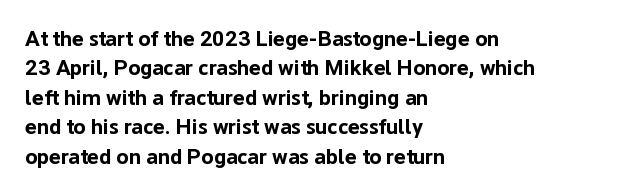
{"italic": "no", "bold": "yes", "underline": "no", "align": "left", "line_spacing": "normal", "line_spacing_ratio": 1.34, "letter_spacing": "normal", "letter_spacing_em": 0.0, "glyph_px": 22}
